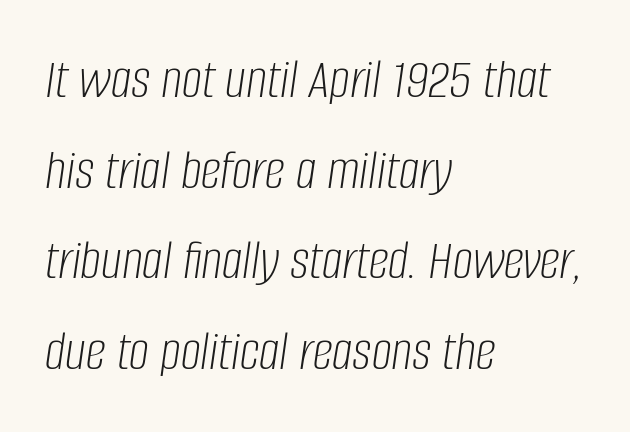
Q: Is the text bold? A: No.
Q: Is the text italic (slanted)? A: Yes, it leans right by about 8 degrees.
Q: Is the text underlined? A: No.
Q: How is the paragraph aligned? A: Left-aligned.
Q: Is the spacing between letters normal or unusually wide? A: Normal.
Q: Is the spacing between lines tight, normal or loose? A: Normal.
Q: Width (condensed, normal, or wide)? A: Condensed.
Q: Stroke contrast? A: Low.
Q: x-height? A: Large.
Q: Monospaced? A: No.
